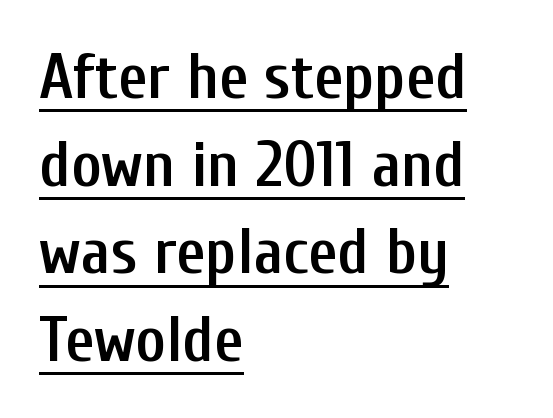
{"serif": "no", "italic": "no", "bold": "semi", "weight": "semibold", "width": "condensed", "stroke_contrast": "low", "x_height": "medium", "monospaced": "no", "underline": "yes", "align": "left", "line_spacing": "normal", "line_spacing_ratio": 1.35, "letter_spacing": "normal", "letter_spacing_em": 0.0, "glyph_px": 65}
